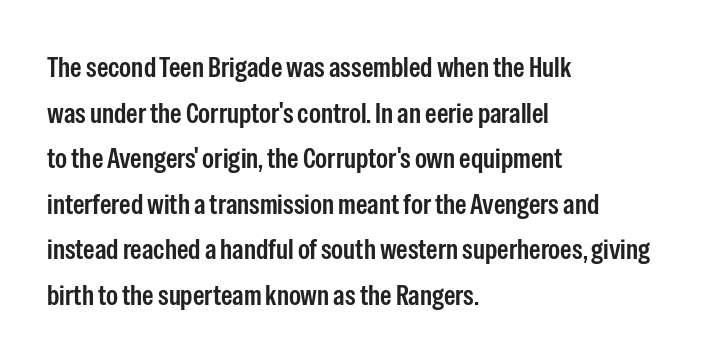
Q: Is the text italic (slanted)? A: No, it is upright.
Q: Is the typeface a serif or a sans-serif typeface? A: Sans-serif.
Q: Is the text underlined? A: No.
Q: How is the paragraph aligned? A: Left-aligned.
Q: Is the spacing between letters normal or unusually wide? A: Normal.
Q: Is the spacing between lines tight, normal or loose? A: Normal.
Q: Width (condensed, normal, or wide)? A: Condensed.
Q: Stroke contrast? A: Low.
Q: x-height? A: Medium.
Q: Monospaced? A: No.
